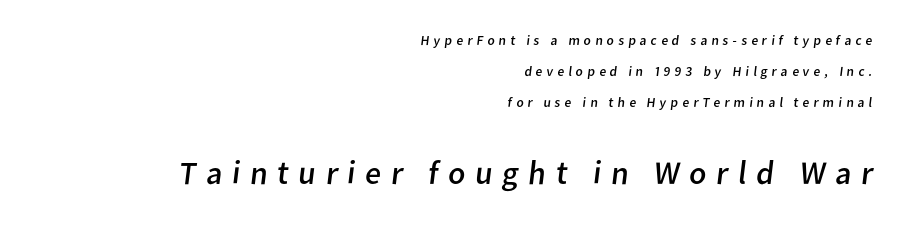
Q: Is the text bold? A: No.
Q: Is the typeface a serif or a sans-serif typeface? A: Sans-serif.
Q: Is the text underlined? A: No.
Q: How is the paragraph aligned? A: Right-aligned.
Q: Is the spacing between letters normal or unusually wide? A: Unusually wide.
Q: Is the spacing between lines tight, normal or loose? A: Loose.
Q: Which block of text is set in a larger size, the first (top) or the second (bottom)? A: The second (bottom) one.
Q: Width (condensed, normal, or wide)? A: Normal.
Q: Stroke contrast? A: Low.
Q: x-height? A: Medium.
Q: Monospaced? A: No.
